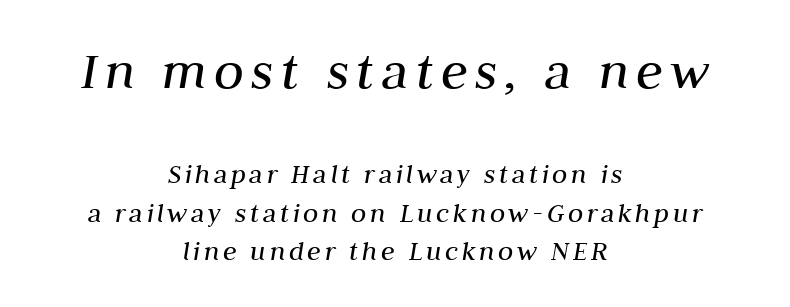
Beneath every word, the page is bare. Horizontally, the lines are justified to the midpoint only. The letters are slanted; this is an italic face. Is there much room between lines? A standard amount, neither cramped nor airy.
